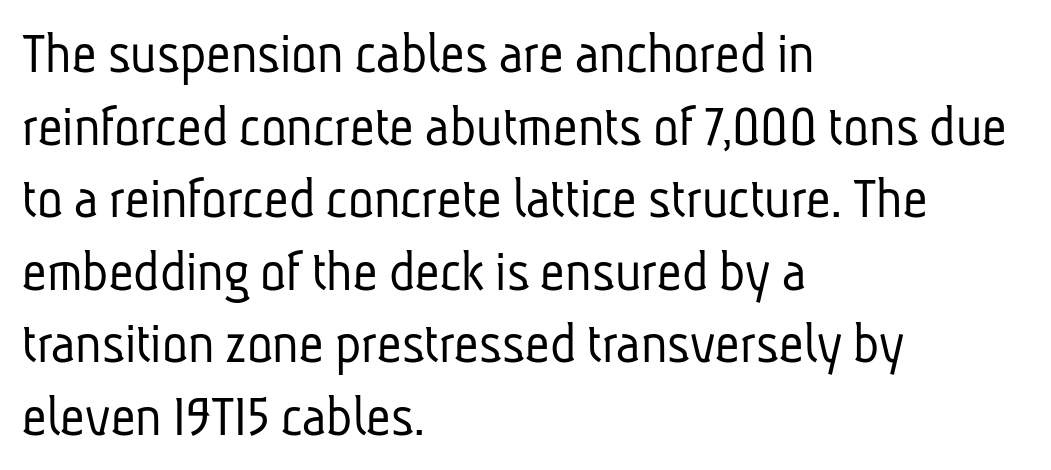
Q: Is the text bold? A: No.
Q: Is the typeface a serif or a sans-serif typeface? A: Sans-serif.
Q: Is the text underlined? A: No.
Q: How is the paragraph aligned? A: Left-aligned.
Q: Is the spacing between letters normal or unusually wide? A: Normal.
Q: Width (condensed, normal, or wide)? A: Condensed.
Q: Stroke contrast? A: Low.
Q: x-height? A: Medium.
Q: Monospaced? A: No.
